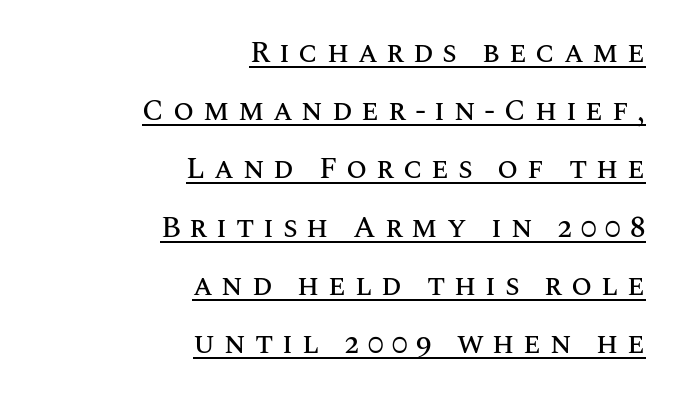
The rendering anchors every line to the right-hand side. Glance below the letters and you will spot a drawn line. This block would shrink considerably if given ordinary leading; it's expanded now. Observe the wide spacing: letters keep a clear distance from each other.
